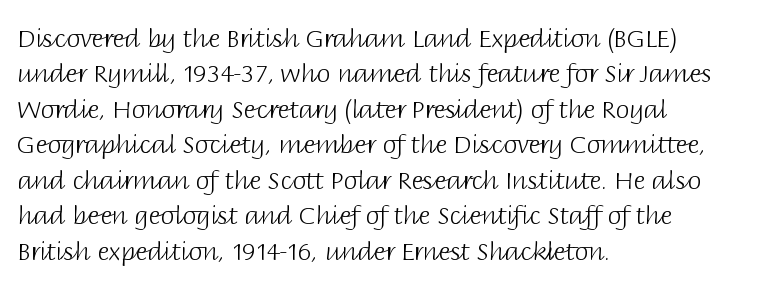
The image shows 25 px text type, upright; set left-aligned, normal line spacing (1.42x), normal letter spacing, not underlined.
